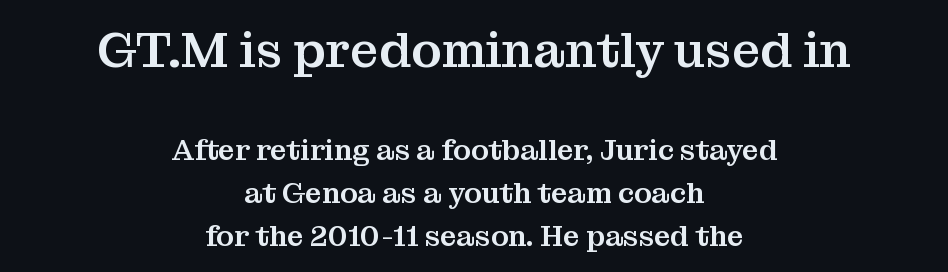
{"serif": "yes", "italic": "no", "width": "normal", "stroke_contrast": "medium", "x_height": "medium", "monospaced": "no", "underline": "no", "align": "center", "line_spacing": "normal", "line_spacing_ratio": 1.48, "letter_spacing": "normal", "letter_spacing_em": 0.0, "larger_block": "first", "size_ratio": 1.72, "glyph_px": 50}
